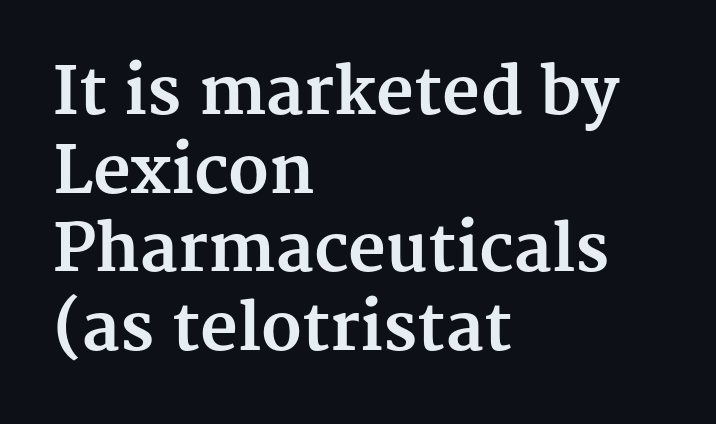
{"serif": "yes", "italic": "no", "bold": "yes", "weight": "bold", "width": "normal", "stroke_contrast": "medium", "x_height": "medium", "monospaced": "no", "underline": "no", "align": "left", "line_spacing_ratio": 1.21, "letter_spacing": "normal", "letter_spacing_em": 0.0, "glyph_px": 65}
